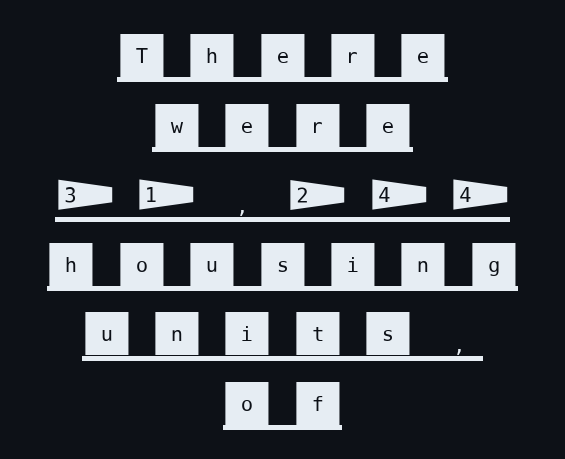
The image shows 49 px sans-serif type, upright; set centered, normal line spacing (1.42x), unusually wide letter spacing (+0.46 em), underlined; medium stroke contrast and a large x-height.
